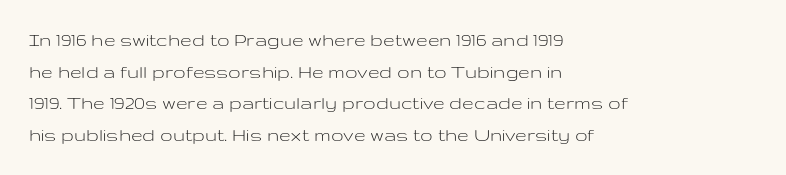
Q: Is the text bold? A: No.
Q: Is the text italic (slanted)? A: No, it is upright.
Q: Is the text underlined? A: No.
Q: How is the paragraph aligned? A: Left-aligned.
Q: Is the spacing between letters normal or unusually wide? A: Normal.
Q: Is the spacing between lines tight, normal or loose? A: Normal.
